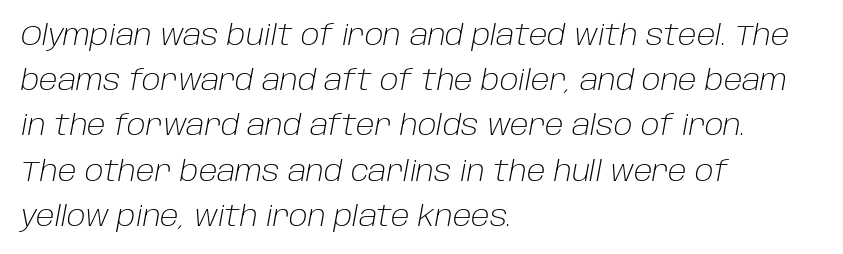
Each new line begins a customary step beneath the previous one. There is no visible air inserted between adjacent glyphs. The letters advance in unequal steps, a hallmark of proportional type. If you drew a line through each stem, it would be angled.
